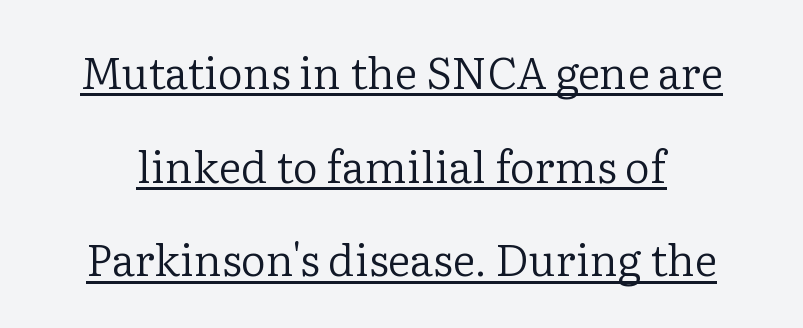
This sample trades compactness for vertical openness between lines. The specimen includes a rule beneath the text block's lines. You could call the tracking neutral — neither tight nor loose. Observe the serifs anchoring each vertical stroke in this sample. The weight tops out at a normal text grade.
